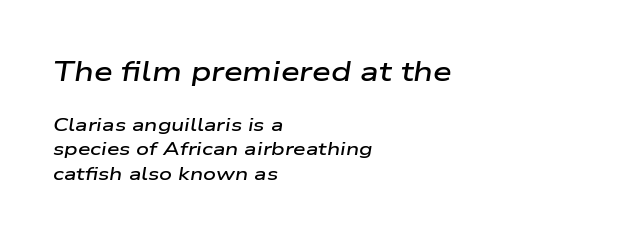
{"italic": "yes", "lean": "right", "slant_degrees": 9, "bold": "semi", "underline": "no", "align": "left", "line_spacing": "normal", "line_spacing_ratio": 1.37, "letter_spacing": "normal", "letter_spacing_em": 0.0, "larger_block": "first", "size_ratio": 1.5, "glyph_px": 27}
